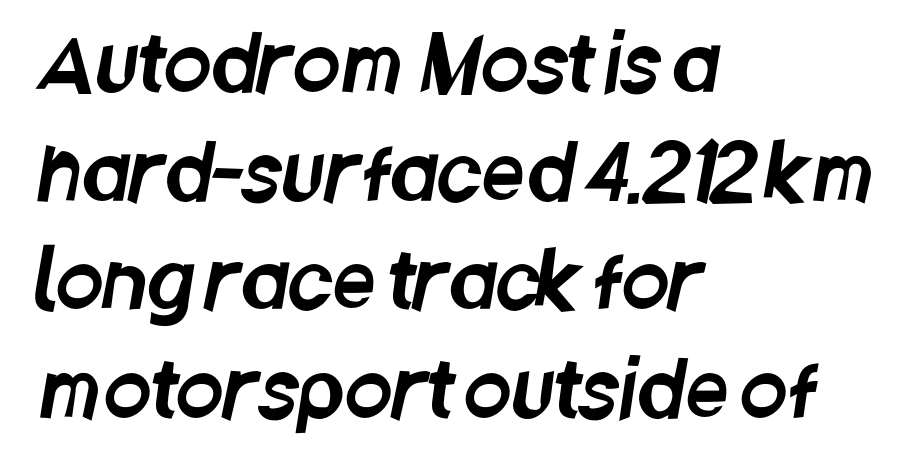
Look at the tracking — it's just the regular setting, nothing added. These lines are rendered in a variable-pitch font. Does the leading feel generous? No, just average. Horizontally, the lines are justified to the leading edge only. The gap between lines stays unmarked.
